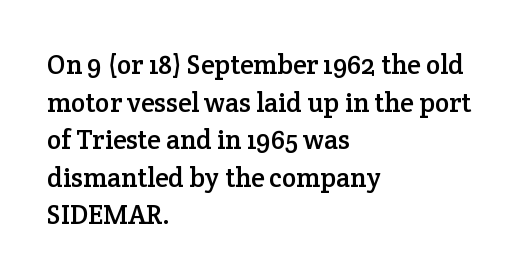
Q: Is the text italic (slanted)? A: No, it is upright.
Q: Is the text underlined? A: No.
Q: How is the paragraph aligned? A: Left-aligned.
Q: Is the spacing between letters normal or unusually wide? A: Normal.
Q: Is the spacing between lines tight, normal or loose? A: Normal.
